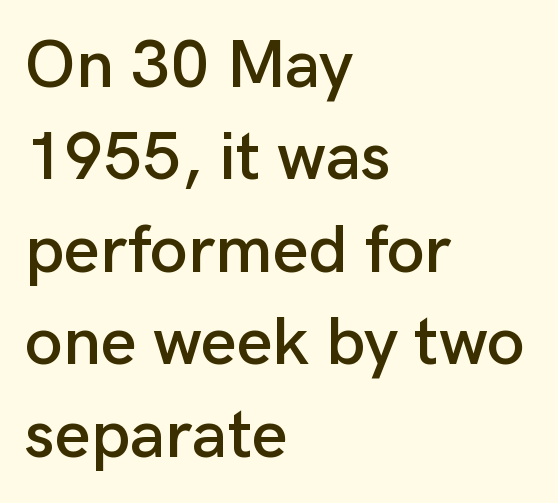
{"serif": "no", "italic": "no", "width": "normal", "stroke_contrast": "low", "x_height": "medium", "monospaced": "no", "underline": "no", "align": "left", "line_spacing": "normal", "line_spacing_ratio": 1.36, "letter_spacing": "normal", "letter_spacing_em": 0.0, "glyph_px": 68}
